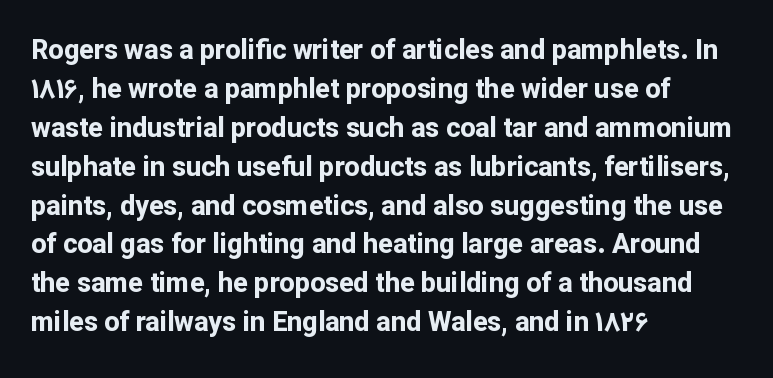
Q: Is the text bold? A: Yes.
Q: Is the text italic (slanted)? A: No, it is upright.
Q: Is the text underlined? A: No.
Q: How is the paragraph aligned? A: Left-aligned.
Q: Is the spacing between letters normal or unusually wide? A: Normal.
Q: Is the spacing between lines tight, normal or loose? A: Normal.
